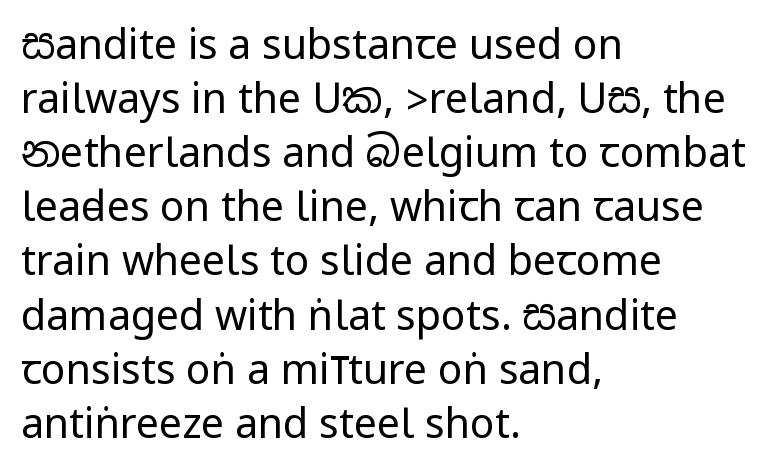
Q: Is the text bold? A: No.
Q: Is the text italic (slanted)? A: No, it is upright.
Q: Is the typeface a serif or a sans-serif typeface? A: Sans-serif.
Q: Is the text underlined? A: No.
Q: How is the paragraph aligned? A: Left-aligned.
Q: Is the spacing between letters normal or unusually wide? A: Normal.
Q: Is the spacing between lines tight, normal or loose? A: Normal.
Q: Width (condensed, normal, or wide)? A: Condensed.
Q: Stroke contrast? A: Low.
